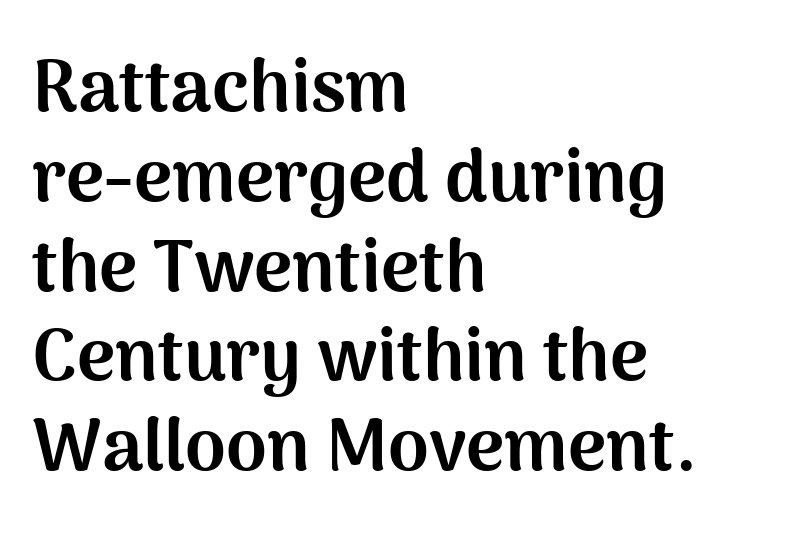
The image shows 73 px bold sans-serif type, upright; set left-aligned, line spacing 1.23x, normal letter spacing, not underlined; medium stroke contrast and a medium x-height.
